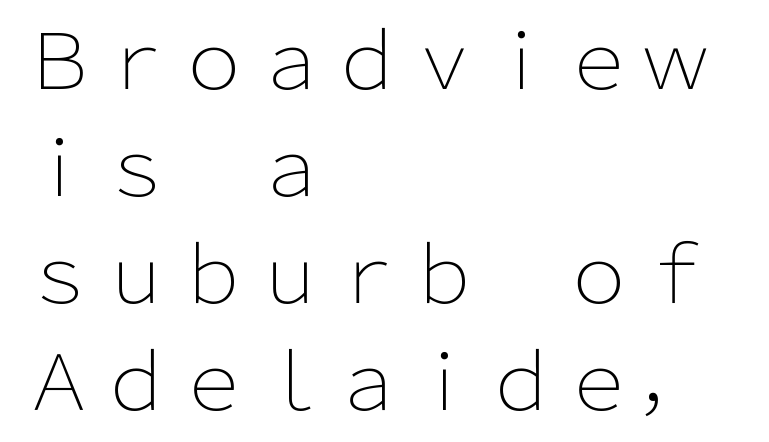
Q: Is the text bold? A: No.
Q: Is the text italic (slanted)? A: No, it is upright.
Q: Is the typeface a serif or a sans-serif typeface? A: Sans-serif.
Q: Is the text underlined? A: No.
Q: How is the paragraph aligned? A: Left-aligned.
Q: Is the spacing between letters normal or unusually wide? A: Normal.
Q: Is the spacing between lines tight, normal or loose? A: Normal.
Q: Width (condensed, normal, or wide)? A: Normal.
Q: Stroke contrast? A: Low.
Q: x-height? A: Medium.
Q: Monospaced? A: No.
